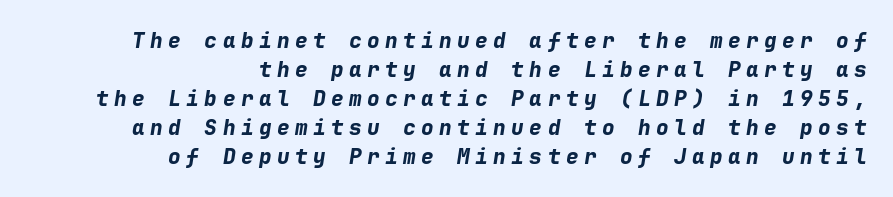
Q: Is the text bold? A: Yes.
Q: Is the text italic (slanted)? A: Yes, it leans right by about 9 degrees.
Q: Is the text underlined? A: No.
Q: How is the paragraph aligned? A: Right-aligned.
Q: Is the spacing between letters normal or unusually wide? A: Unusually wide.
Q: Is the spacing between lines tight, normal or loose? A: Normal.
